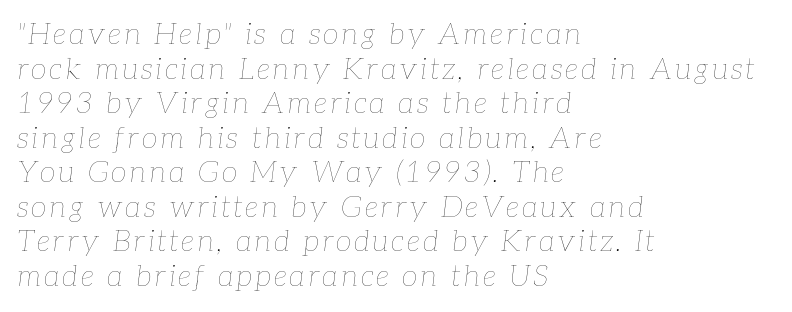
The image shows 29 px thin type, italic (leaning right); set left-aligned, line spacing 1.19x, not underlined; low stroke contrast and a medium x-height.
